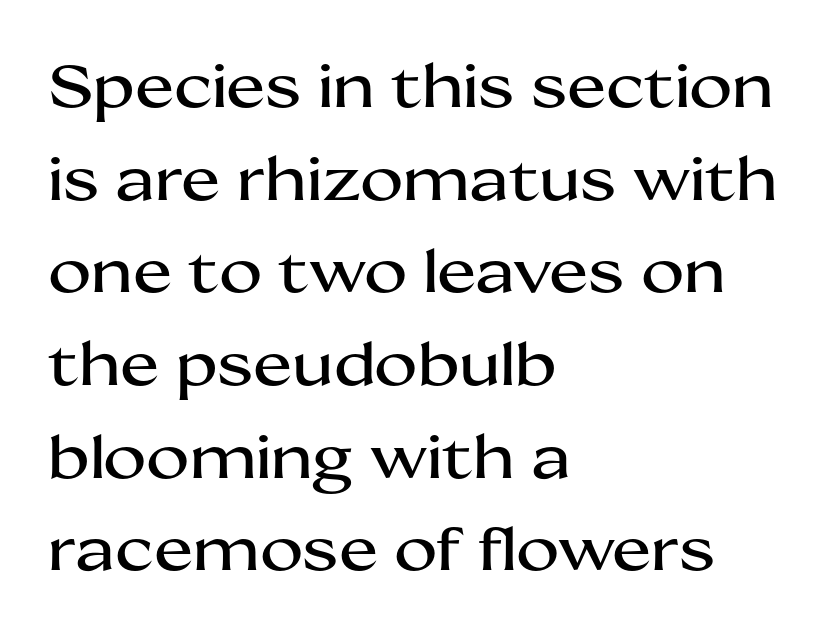
{"italic": "no", "width": "wide", "stroke_contrast": "medium", "x_height": "medium", "monospaced": "no", "underline": "no", "align": "left", "line_spacing": "normal", "line_spacing_ratio": 1.57, "letter_spacing": "normal", "letter_spacing_em": 0.0, "glyph_px": 59}
